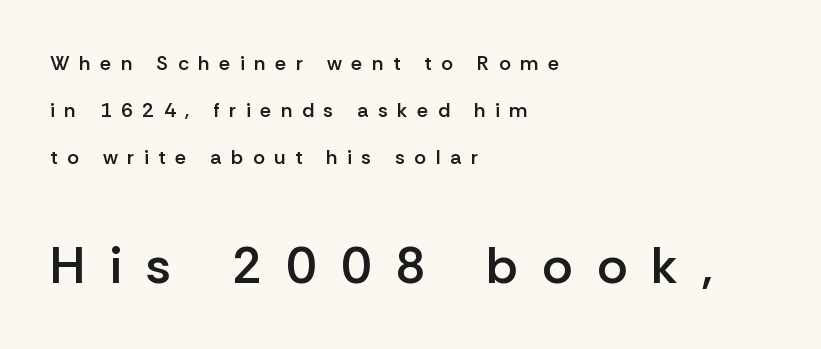
Designer's note — italics off, roman on. A sans-serif font was chosen for this passage. Rows of type keep a wide berth in the vertical direction. The string is rendered with underlining switched off.
